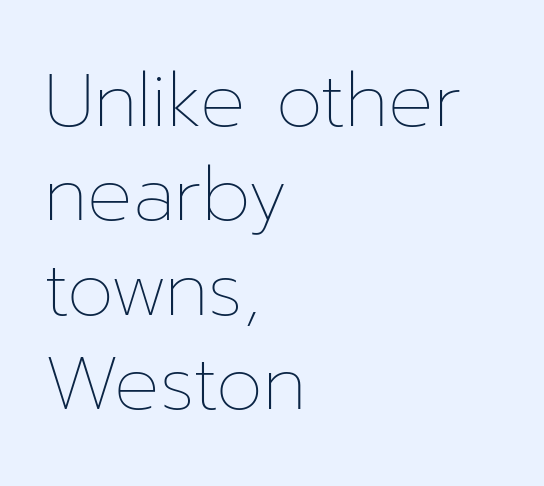
The image shows 75 px thin type, upright; set left-aligned, normal line spacing (1.26x), normal letter spacing, not underlined; low stroke contrast and a medium x-height.
